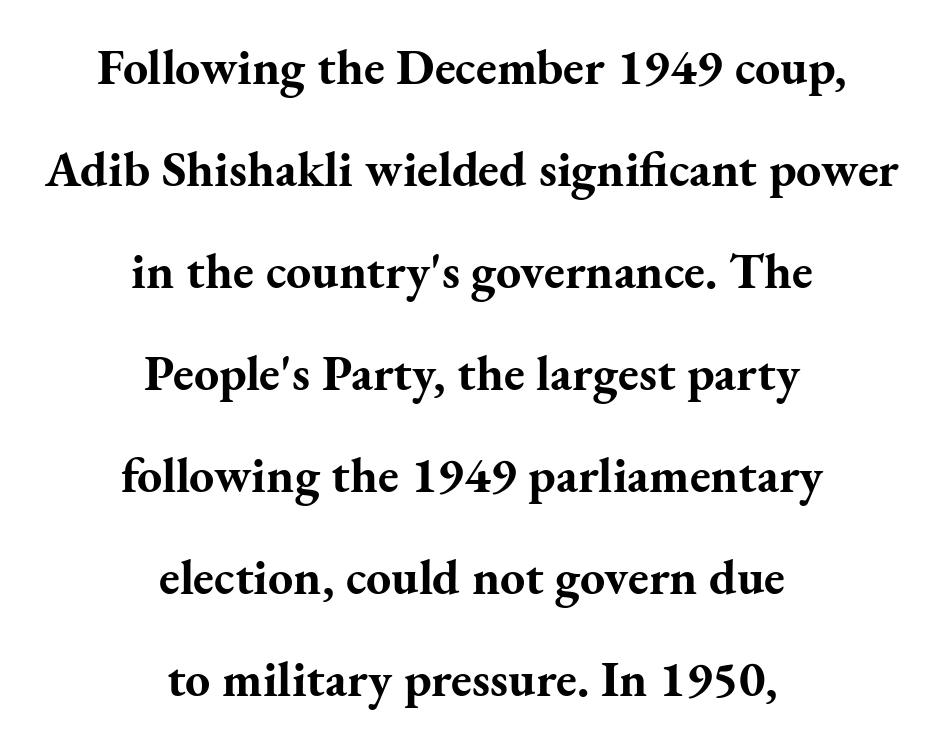
{"serif": "yes", "italic": "no", "bold": "yes", "weight": "bold", "width": "normal", "stroke_contrast": "medium", "x_height": "small", "monospaced": "no", "underline": "no", "align": "center", "line_spacing": "loose", "line_spacing_ratio": 2.04, "letter_spacing": "normal", "letter_spacing_em": 0.0, "glyph_px": 50}
